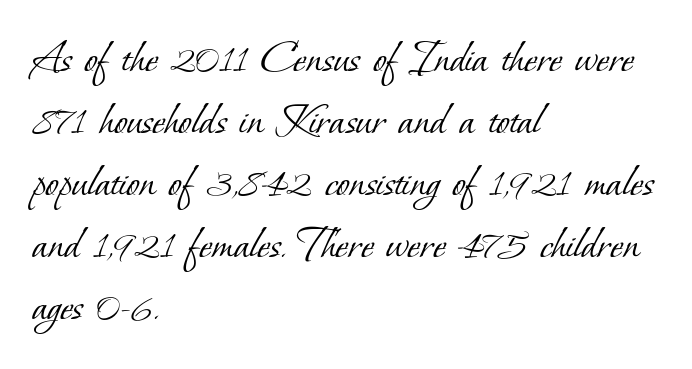
The image shows 48 px light serif type; set left-aligned, normal line spacing (1.29x), normal letter spacing, not underlined; low stroke contrast and a small x-height.
